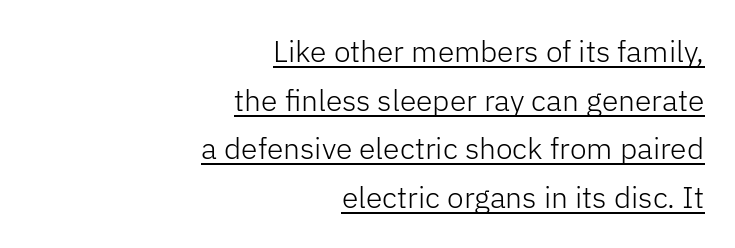
Q: Is the text bold? A: No.
Q: Is the text italic (slanted)? A: No, it is upright.
Q: Is the typeface a serif or a sans-serif typeface? A: Sans-serif.
Q: Is the text underlined? A: Yes.
Q: How is the paragraph aligned? A: Right-aligned.
Q: Is the spacing between letters normal or unusually wide? A: Normal.
Q: Is the spacing between lines tight, normal or loose? A: Normal.
Q: Width (condensed, normal, or wide)? A: Normal.
Q: Stroke contrast? A: Low.
Q: x-height? A: Medium.
Q: Monospaced? A: No.
